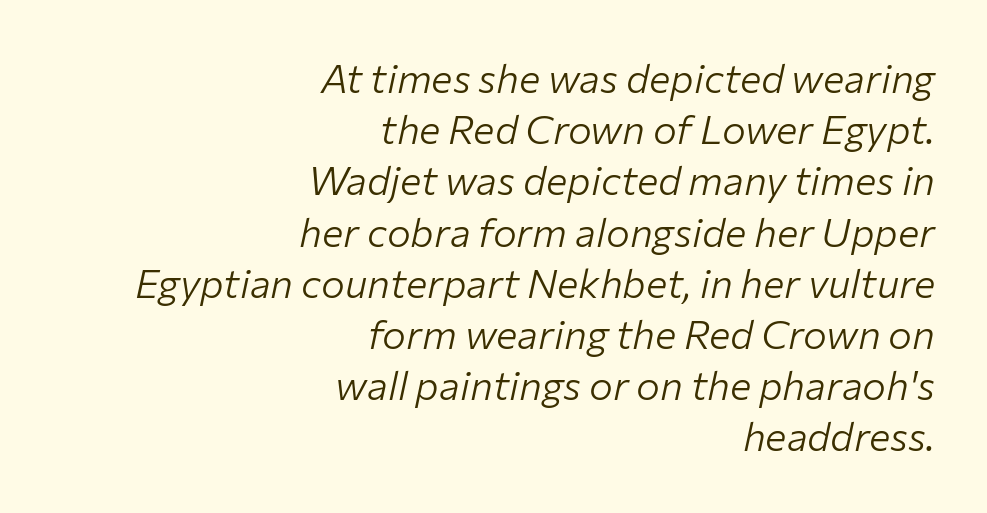
The image shows 40 px light type, italic (leaning right); set right-aligned, normal line spacing (1.28x), normal letter spacing, not underlined; low stroke contrast and a medium x-height.
